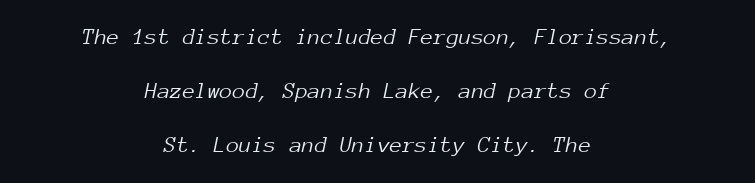
{"italic": "yes", "lean": "right", "slant_degrees": 12, "bold": "no", "underline": "no", "align": "center", "line_spacing": "loose", "line_spacing_ratio": 2.35, "letter_spacing": "normal", "letter_spacing_em": 0.0, "glyph_px": 23}
